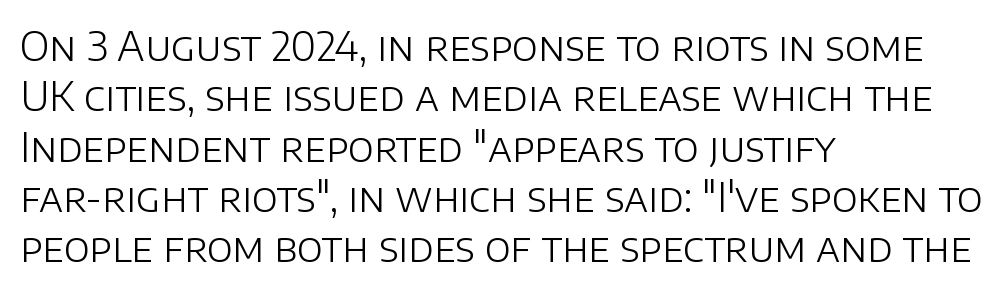
The image shows 39 px light sans-serif type, upright; set left-aligned, normal line spacing (1.29x), normal letter spacing, not underlined; low stroke contrast and a large x-height.
